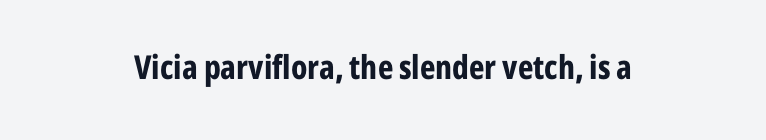
{"serif": "no", "italic": "no", "bold": "yes", "weight": "bold", "width": "condensed", "stroke_contrast": "low", "x_height": "medium", "monospaced": "no", "underline": "no", "align": "center", "letter_spacing": "normal", "letter_spacing_em": 0.0, "glyph_px": 33}
